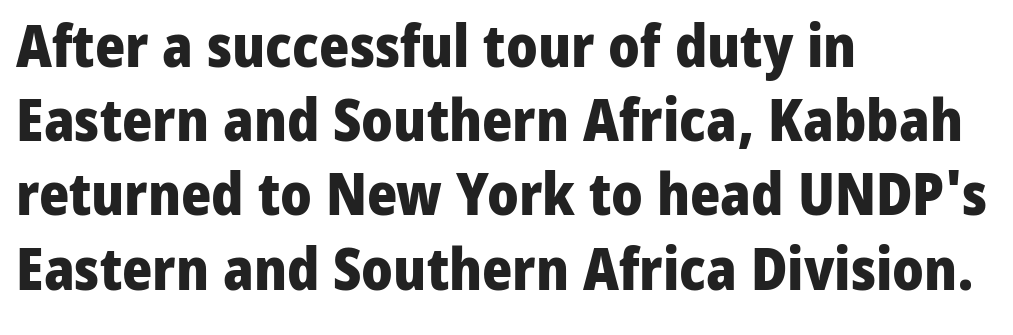
The image shows 58 px heavy sans-serif type, upright; set left-aligned, normal line spacing (1.28x), normal letter spacing, not underlined; low stroke contrast and a medium x-height.
